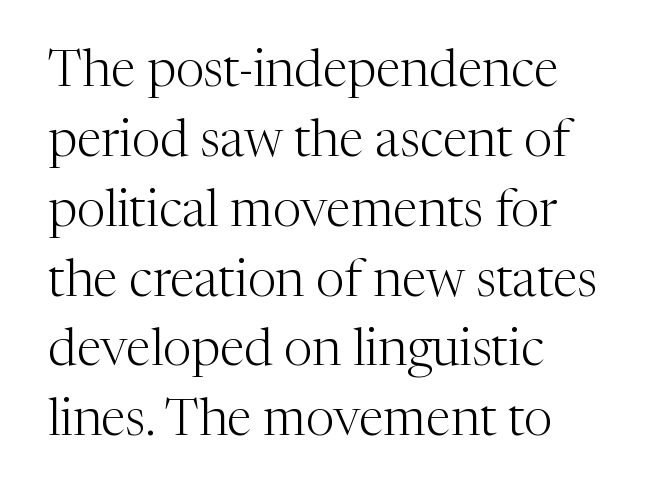
Q: Is the text bold? A: No.
Q: Is the text italic (slanted)? A: No, it is upright.
Q: Is the typeface a serif or a sans-serif typeface? A: Serif.
Q: Is the text underlined? A: No.
Q: How is the paragraph aligned? A: Left-aligned.
Q: Is the spacing between letters normal or unusually wide? A: Normal.
Q: Is the spacing between lines tight, normal or loose? A: Normal.
Q: Width (condensed, normal, or wide)? A: Normal.
Q: Stroke contrast? A: Medium.
Q: x-height? A: Medium.
Q: Monospaced? A: No.
